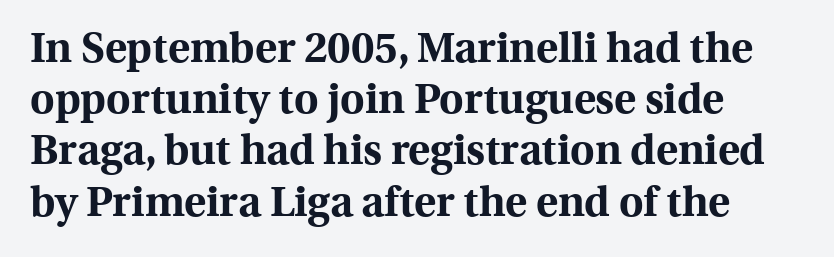
Its strokes are broad and dark, the hallmark of bold type. Note the varied advance widths — an 'i' is clearly narrower than an 'm'. This is roman type, the default non-slanted kind. There is no visible air inserted between adjacent glyphs. This rendering uses left alignment, leaving the right contour irregular.
